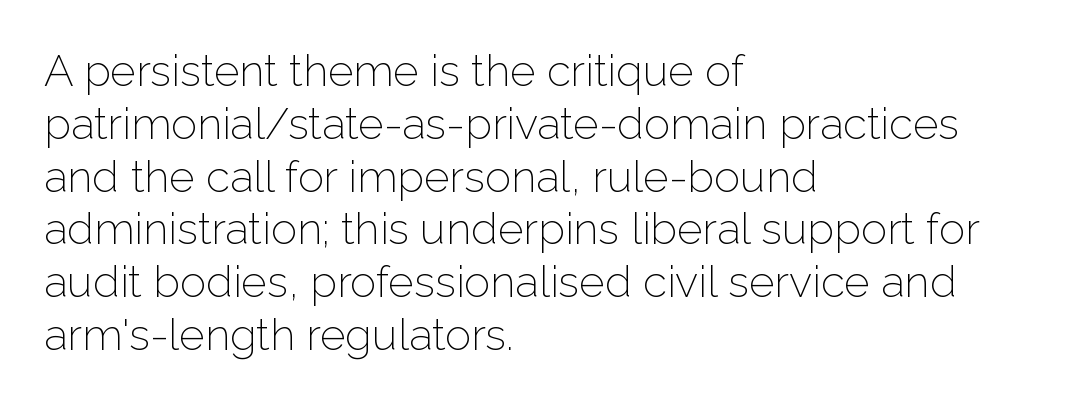
Q: Is the text bold? A: No.
Q: Is the text italic (slanted)? A: No, it is upright.
Q: Is the typeface a serif or a sans-serif typeface? A: Sans-serif.
Q: Is the text underlined? A: No.
Q: How is the paragraph aligned? A: Left-aligned.
Q: Is the spacing between letters normal or unusually wide? A: Normal.
Q: Width (condensed, normal, or wide)? A: Normal.
Q: Stroke contrast? A: Low.
Q: x-height? A: Medium.
Q: Monospaced? A: No.
